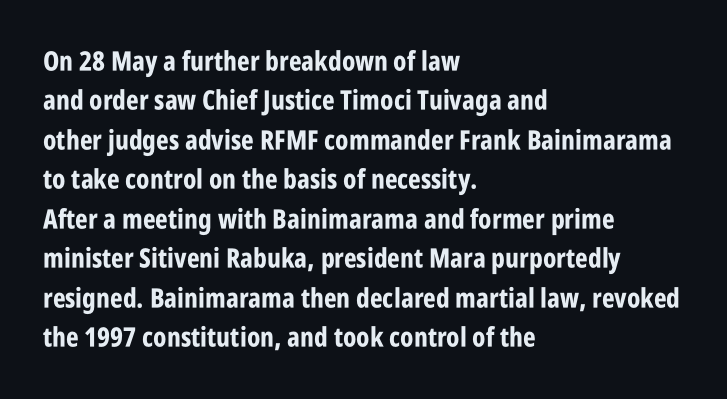
{"italic": "no", "bold": "yes", "underline": "no", "align": "left", "line_spacing": "normal", "line_spacing_ratio": 1.46, "letter_spacing": "normal", "letter_spacing_em": 0.0, "glyph_px": 27}
